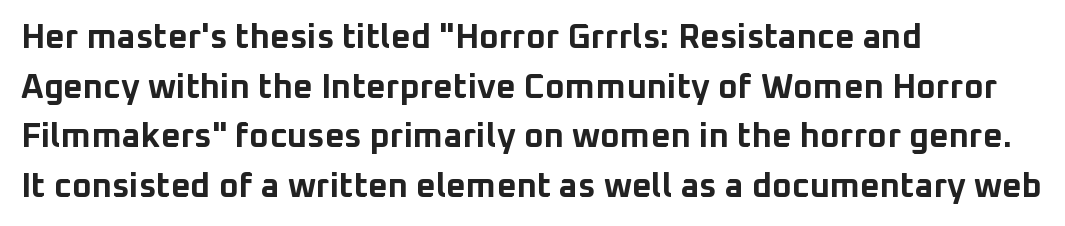
{"serif": "no", "italic": "no", "bold": "yes", "weight": "bold", "width": "normal", "stroke_contrast": "low", "x_height": "medium", "monospaced": "no", "underline": "no", "align": "left", "line_spacing": "normal", "line_spacing_ratio": 1.46, "letter_spacing": "normal", "letter_spacing_em": 0.0, "glyph_px": 34}
